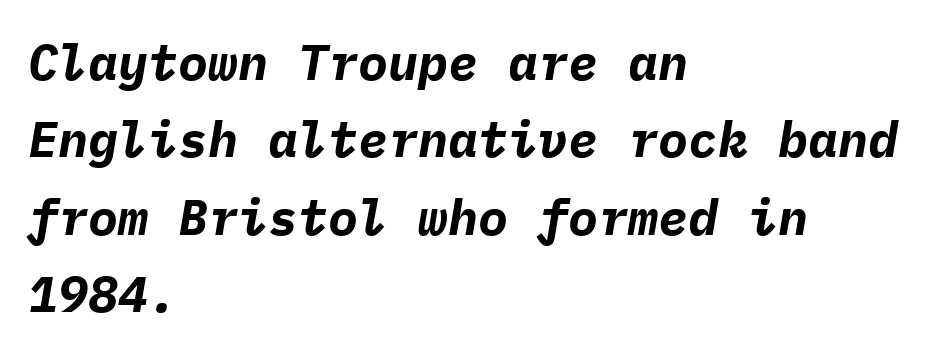
{"italic": "yes", "lean": "right", "slant_degrees": 9, "bold": "yes", "weight": "bold", "width": "normal", "stroke_contrast": "low", "x_height": "medium", "monospaced": "yes", "underline": "no", "align": "left", "line_spacing": "normal", "line_spacing_ratio": 1.55, "letter_spacing": "normal", "letter_spacing_em": 0.0, "glyph_px": 50}
